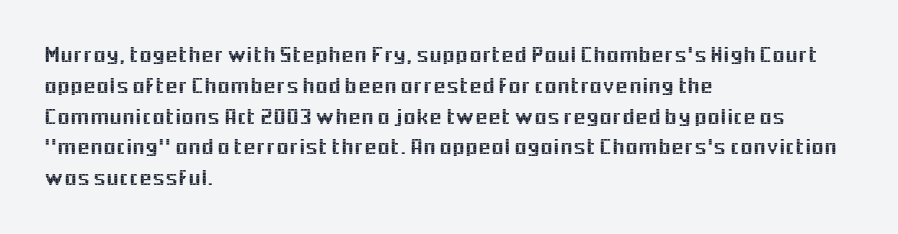
The image shows 23 px text type, upright; set left-aligned, normal line spacing (1.34x), normal letter spacing, not underlined.
